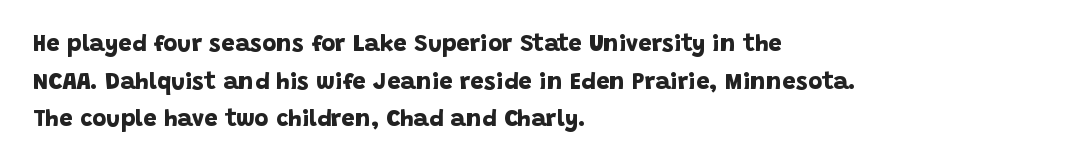
Q: Is the text bold? A: Yes.
Q: Is the text underlined? A: No.
Q: How is the paragraph aligned? A: Left-aligned.
Q: Is the spacing between letters normal or unusually wide? A: Normal.
Q: Is the spacing between lines tight, normal or loose? A: Normal.
